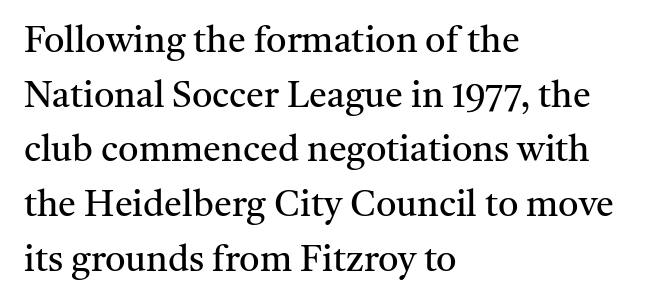
In terms of posture, this sample is upright. The letterforms sit shoulder to shoulder at normal distance. Note the varied advance widths — an 'i' is clearly narrower than an 'm'. Classification — serif. In CSS terms this would be text-align: left. In terms of leading, this rendering sits right in the middle.
